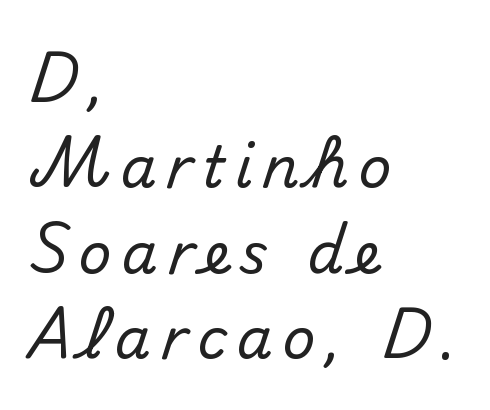
The image shows 57 px sans-serif type; set left-aligned, normal line spacing (1.5x), not underlined; medium stroke contrast and a small x-height.
